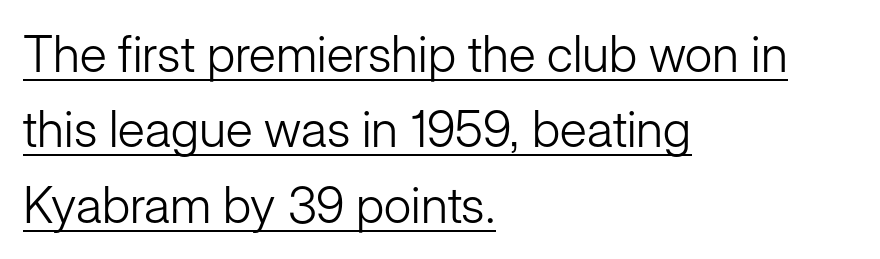
The image shows 50 px light sans-serif type, upright; set left-aligned, normal line spacing (1.51x), normal letter spacing, underlined; low stroke contrast and a medium x-height.
